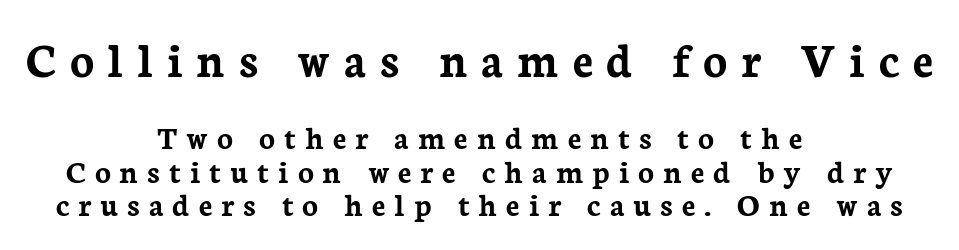
Q: Is the text bold? A: Yes.
Q: Is the text italic (slanted)? A: No, it is upright.
Q: Is the typeface a serif or a sans-serif typeface? A: Serif.
Q: Is the text underlined? A: No.
Q: How is the paragraph aligned? A: Centered.
Q: Is the spacing between letters normal or unusually wide? A: Unusually wide.
Q: Is the spacing between lines tight, normal or loose? A: Tight.
Q: Which block of text is set in a larger size, the first (top) or the second (bottom)? A: The first (top) one.
Q: Width (condensed, normal, or wide)? A: Normal.
Q: Stroke contrast? A: Low.
Q: x-height? A: Medium.
Q: Monospaced? A: No.
